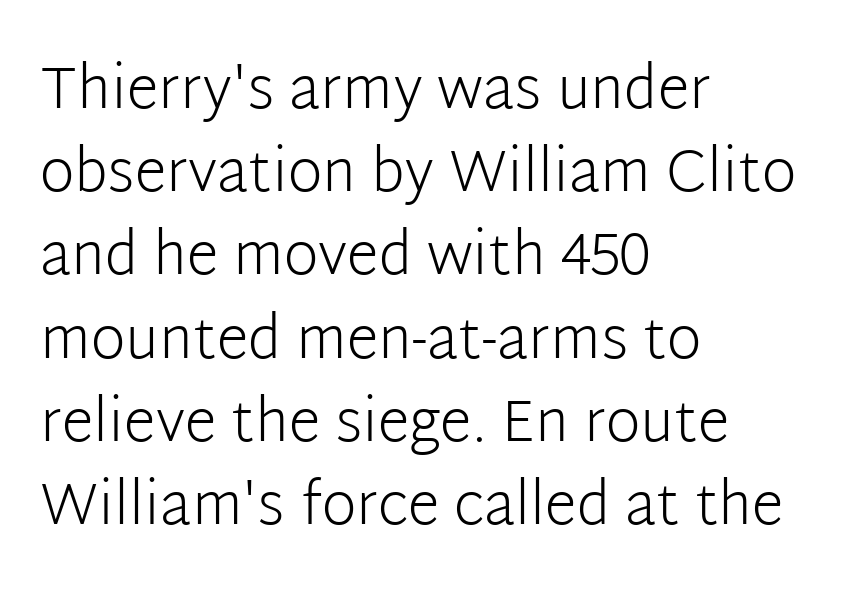
Q: Is the text bold? A: No.
Q: Is the text italic (slanted)? A: No, it is upright.
Q: Is the typeface a serif or a sans-serif typeface? A: Sans-serif.
Q: Is the text underlined? A: No.
Q: How is the paragraph aligned? A: Left-aligned.
Q: Is the spacing between letters normal or unusually wide? A: Normal.
Q: Is the spacing between lines tight, normal or loose? A: Normal.
Q: Width (condensed, normal, or wide)? A: Normal.
Q: Stroke contrast? A: Low.
Q: x-height? A: Medium.
Q: Monospaced? A: No.
